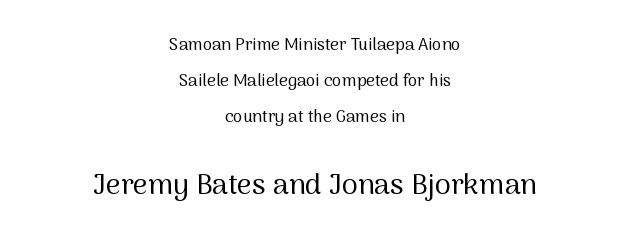
The image shows 29 px regular-weight sans-serif type, upright; set centered, loose line spacing (2.11x), normal letter spacing, not underlined; the second (bottom) block is 1.71x larger; medium stroke contrast and a medium x-height.
